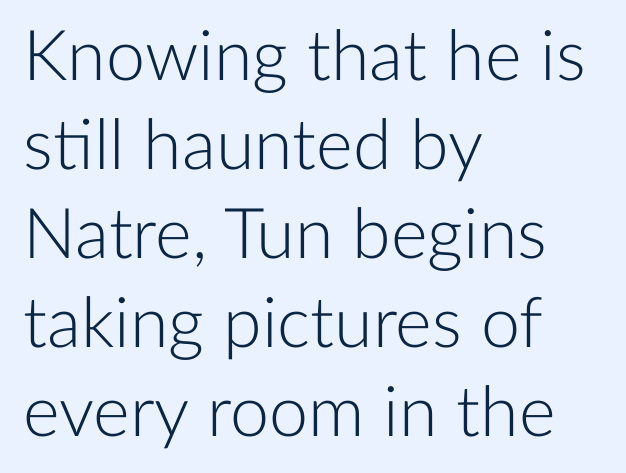
Q: Is the text bold? A: No.
Q: Is the text italic (slanted)? A: No, it is upright.
Q: Is the typeface a serif or a sans-serif typeface? A: Sans-serif.
Q: Is the text underlined? A: No.
Q: How is the paragraph aligned? A: Left-aligned.
Q: Is the spacing between letters normal or unusually wide? A: Normal.
Q: Is the spacing between lines tight, normal or loose? A: Normal.
Q: Width (condensed, normal, or wide)? A: Normal.
Q: Stroke contrast? A: Low.
Q: x-height? A: Medium.
Q: Monospaced? A: No.
